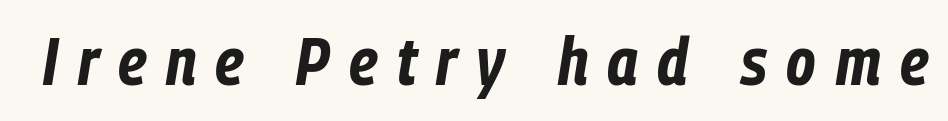
{"italic": "yes", "lean": "right", "slant_degrees": 9, "bold": "yes", "weight": "bold", "width": "condensed", "stroke_contrast": "low", "x_height": "medium", "monospaced": "no", "underline": "no", "letter_spacing": "wide", "letter_spacing_em": 0.29, "glyph_px": 67}
